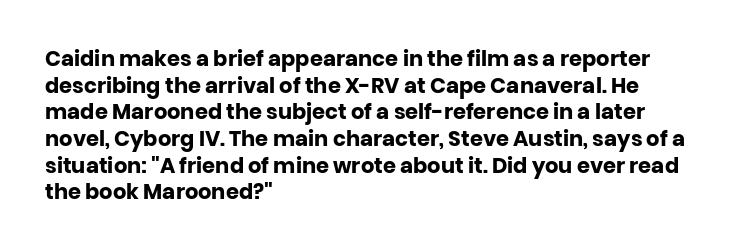
Q: Is the text bold? A: Yes.
Q: Is the text italic (slanted)? A: No, it is upright.
Q: Is the text underlined? A: No.
Q: How is the paragraph aligned? A: Left-aligned.
Q: Is the spacing between letters normal or unusually wide? A: Normal.
Q: Is the spacing between lines tight, normal or loose? A: Normal.
